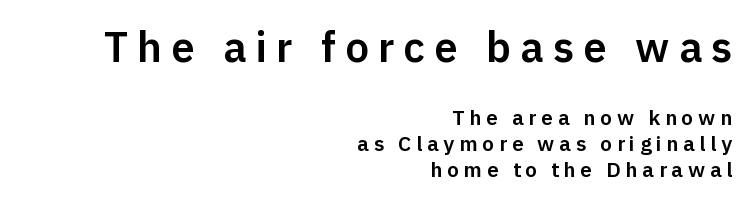
The lines are quadded right. The passage shown is typeset with a sans-serif family. Character widths vary here, with narrow letters taking less room than wide ones. The tracking jumps out immediately: characters are airy and widely separated. This is roman type, the default non-slanted kind. Character size in the leading block exceeds that of the trailing block.
